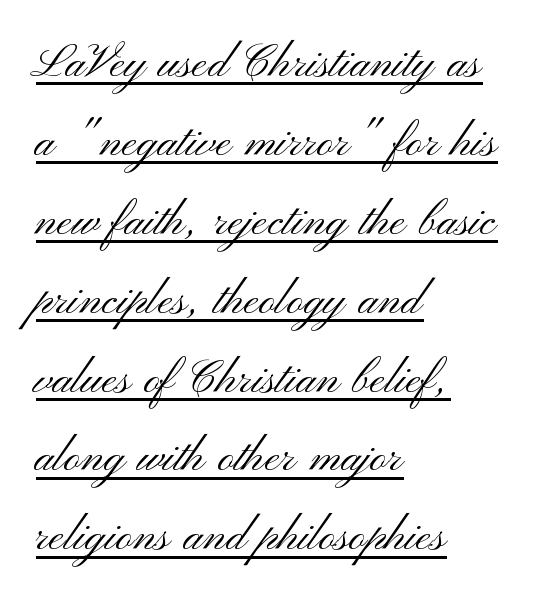
The image shows 58 px light, wide sans-serif type; set left-aligned, normal line spacing (1.36x), normal letter spacing, underlined; medium stroke contrast and a small x-height.
